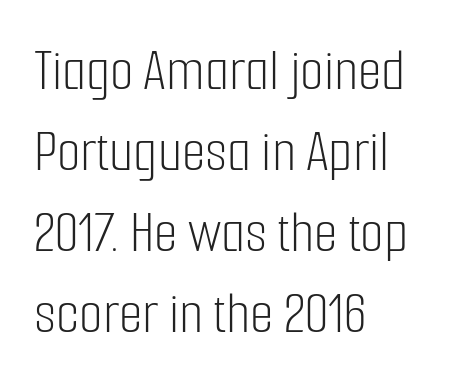
Is this a fixed-width face? No — the glyphs have proportional, varying widths. The designer left line spacing at the default. Letterform terminals end flat and unadorned throughout the passage. Compared with a typical body face, this is equally light or lighter still.
